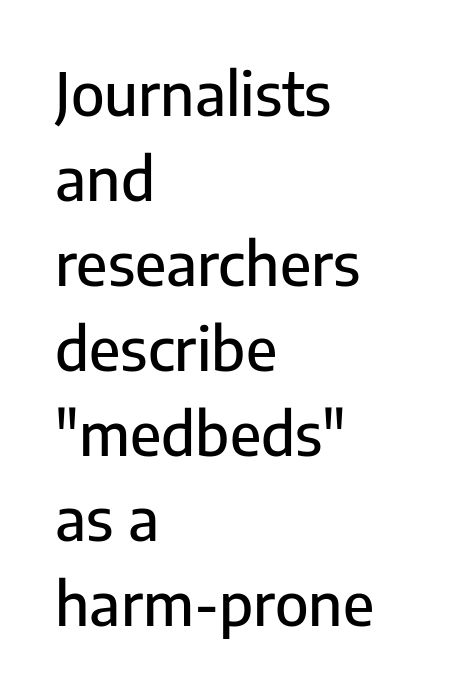
Q: Is the text italic (slanted)? A: No, it is upright.
Q: Is the typeface a serif or a sans-serif typeface? A: Sans-serif.
Q: Is the text underlined? A: No.
Q: How is the paragraph aligned? A: Left-aligned.
Q: Is the spacing between letters normal or unusually wide? A: Normal.
Q: Is the spacing between lines tight, normal or loose? A: Normal.
Q: Width (condensed, normal, or wide)? A: Normal.
Q: Stroke contrast? A: Low.
Q: x-height? A: Medium.
Q: Monospaced? A: No.
